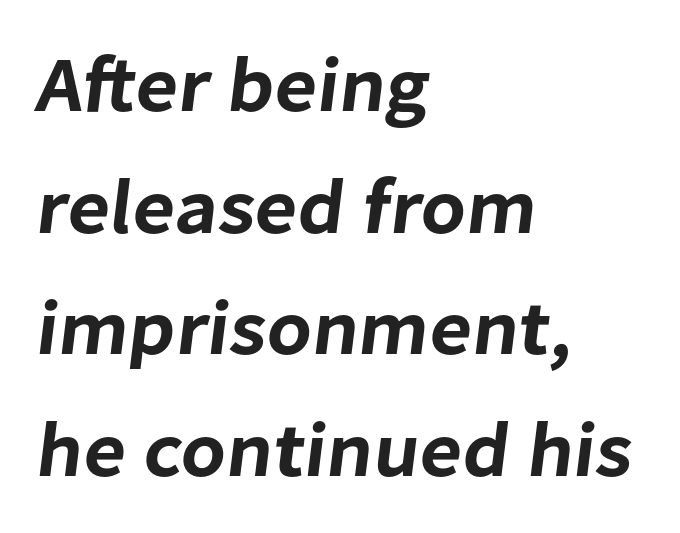
Type without underlining. Letter spacing: default. The designer left line spacing at the default. Short and long lines alike share a common starting point at left. These lines are rendered in a variable-pitch font.
